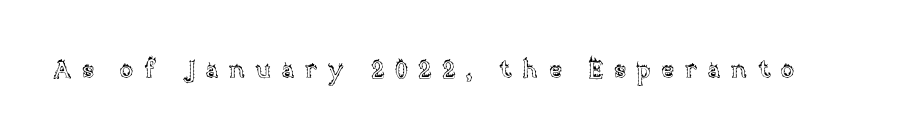
The image shows 24 px text type, upright; set unusually wide letter spacing (+0.44 em), not underlined.
